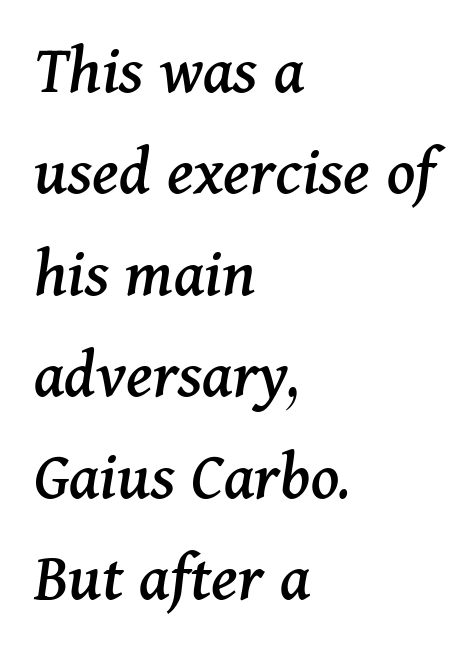
{"serif": "yes", "italic": "yes", "lean": "right", "slant_degrees": 11, "width": "normal", "stroke_contrast": "medium", "x_height": "medium", "monospaced": "no", "underline": "no", "align": "left", "line_spacing": "normal", "line_spacing_ratio": 1.45, "letter_spacing": "normal", "letter_spacing_em": 0.0, "glyph_px": 70}
